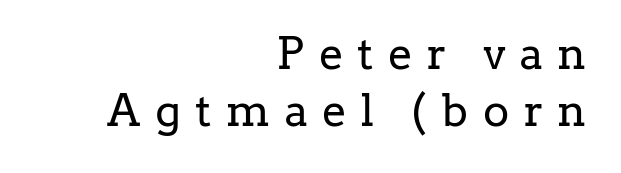
The image shows 44 px regular-weight serif type, upright; set right-aligned, normal line spacing (1.3x), unusually wide letter spacing (+0.33 em), not underlined; low stroke contrast and a medium x-height.
